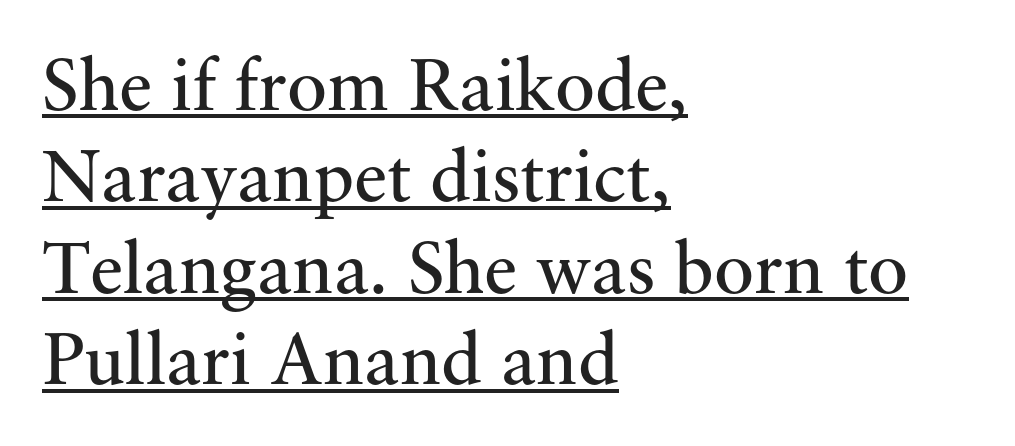
The image shows 75 px regular-weight serif type, upright; set left-aligned, line spacing 1.22x, normal letter spacing, underlined; medium stroke contrast and a small x-height.
